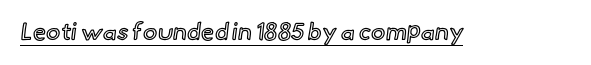
The image shows 24 px text type; set normal letter spacing, underlined.
